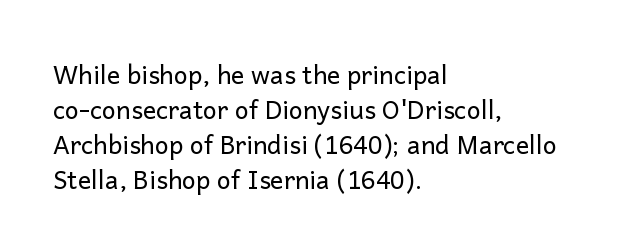
Q: Is the text bold? A: No.
Q: Is the text italic (slanted)? A: No, it is upright.
Q: Is the text underlined? A: No.
Q: How is the paragraph aligned? A: Left-aligned.
Q: Is the spacing between letters normal or unusually wide? A: Normal.
Q: Is the spacing between lines tight, normal or loose? A: Normal.
